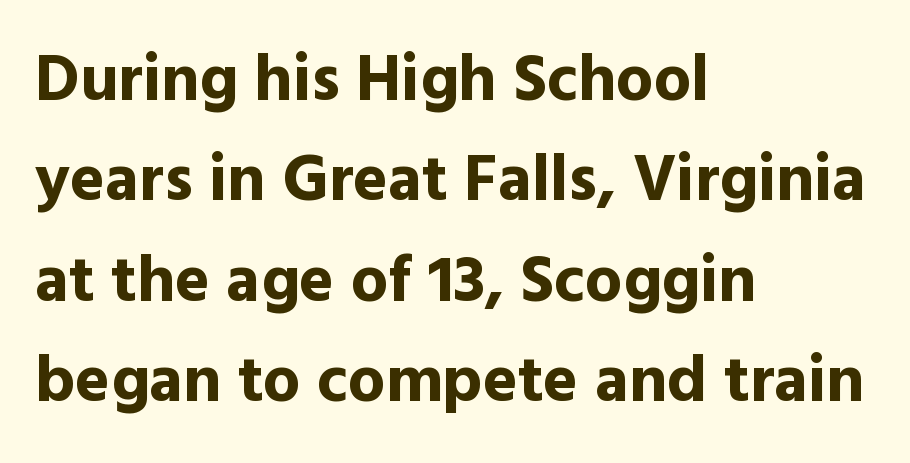
Spacing between characters is what you'd get straight out of the box. Think of a printed novel: that variable character pitch is what you see here. This is roman type, the default non-slanted kind. Regular leading. Check under the words: just untouched page.
